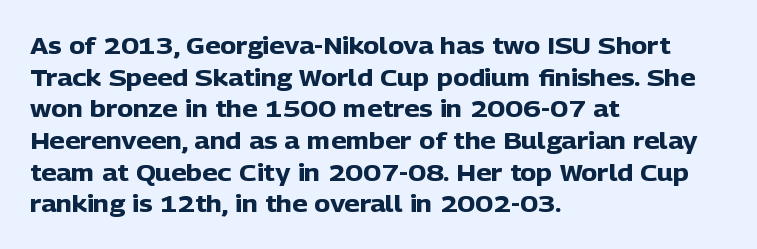
Honestly, the letter spacing is just normal — you wouldn't notice it. One glance says typical: line gaps are just what's usual. These lines stack with their left ends in a neat column. The type sits square on the baseline with zero lean. Descender tails drop into unmarked territory. How heavy is the stroke? Heavy — this is a bold.
